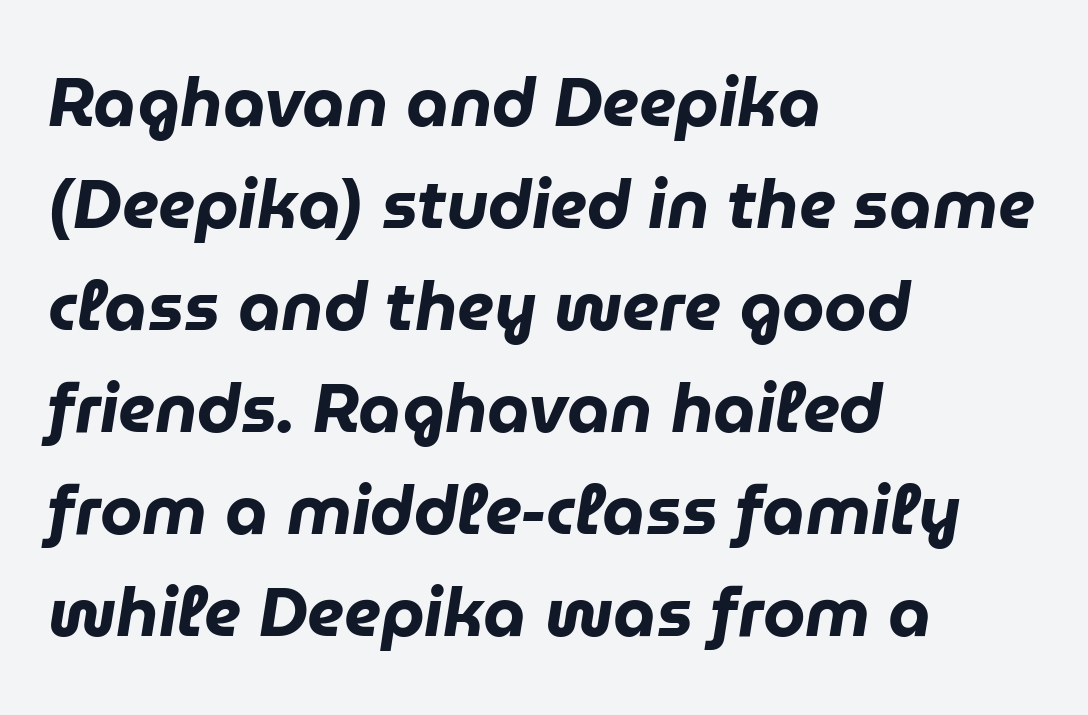
The image shows 68 px heavy type, italic (leaning right); set left-aligned, normal line spacing (1.5x), normal letter spacing, not underlined; low stroke contrast and a medium x-height.
